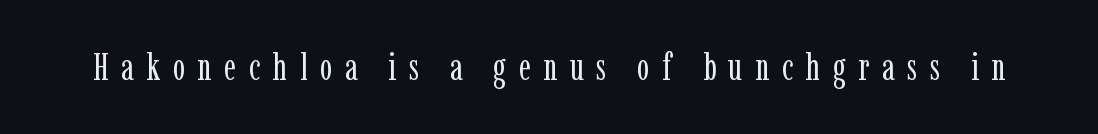
{"serif": "yes", "italic": "no", "bold": "no", "weight": "regular", "width": "condensed", "stroke_contrast": "low", "x_height": "medium", "monospaced": "no", "underline": "no", "letter_spacing": "wide", "letter_spacing_em": 0.34, "glyph_px": 37}
